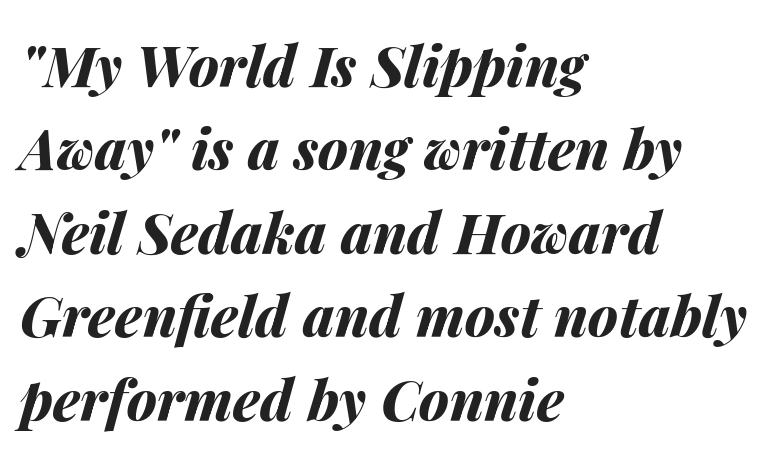
Compared with a centered layout, this one pins lines to the left instead. Notice how the stems are inclined rather than vertical — that's the hallmark of italics. These lines are rendered in a variable-pitch font. This rendering leaves character spacing at its baseline value. Vertical spacing — default.
